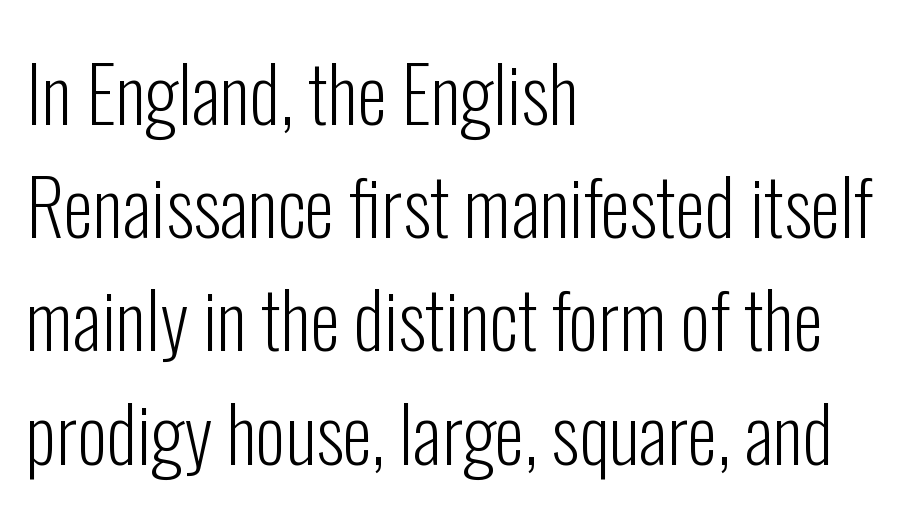
Q: Is the text bold? A: No.
Q: Is the text italic (slanted)? A: No, it is upright.
Q: Is the typeface a serif or a sans-serif typeface? A: Sans-serif.
Q: Is the text underlined? A: No.
Q: How is the paragraph aligned? A: Left-aligned.
Q: Is the spacing between letters normal or unusually wide? A: Normal.
Q: Is the spacing between lines tight, normal or loose? A: Normal.
Q: Width (condensed, normal, or wide)? A: Condensed.
Q: Stroke contrast? A: Low.
Q: x-height? A: Medium.
Q: Monospaced? A: No.
